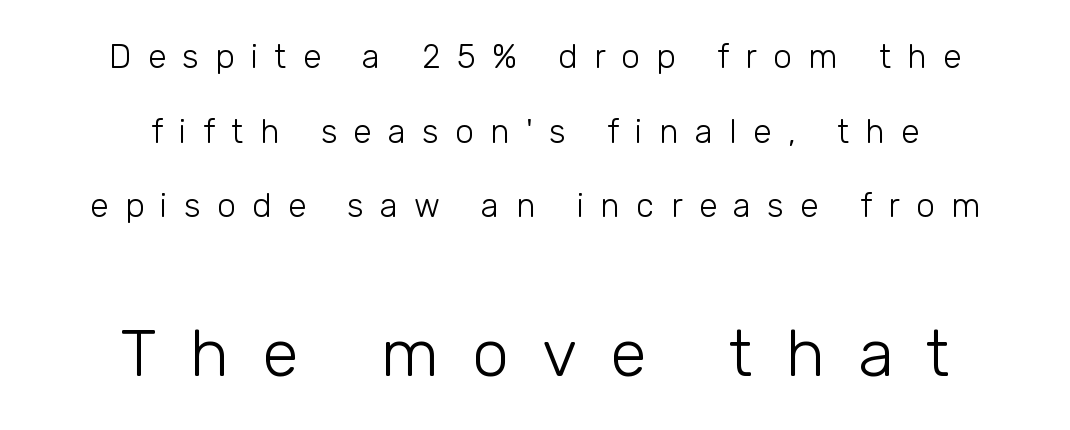
The image shows 66 px light sans-serif type, upright; set centered, loose line spacing (2.26x), unusually wide letter spacing (+0.5 em), not underlined; the second (bottom) block is 2.0x larger; low stroke contrast and a medium x-height.
